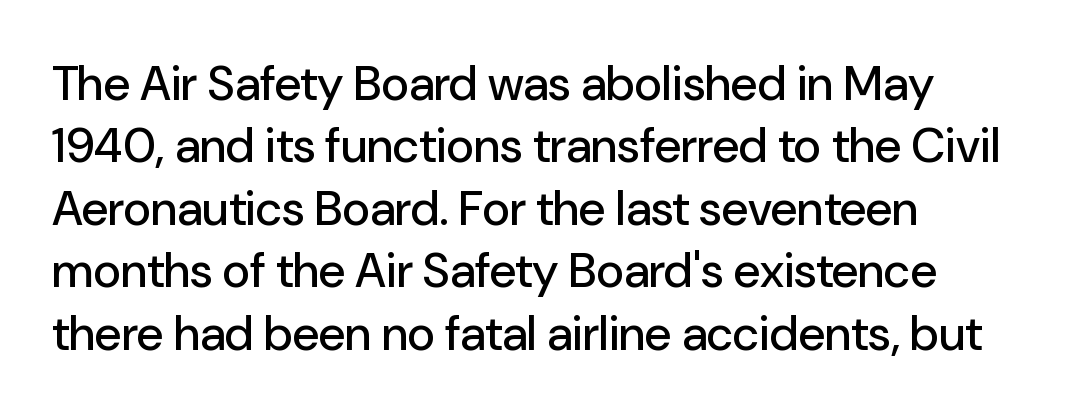
Typeset ragged right — the left edge is the straight one. These lines are rendered in a variable-pitch font. Decoration check: the copy has no underline. In terms of letterspacing, this is plain default setting. When letters stand straight like this, we call the style roman or upright. The leading is moderate, giving the passage an even texture.
